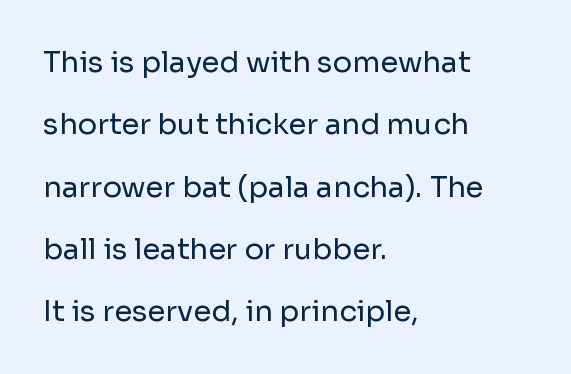
{"serif": "no", "italic": "no", "bold": "no", "weight": "regular", "width": "normal", "stroke_contrast": "low", "x_height": "medium", "monospaced": "no", "underline": "no", "align": "left", "line_spacing": "loose", "line_spacing_ratio": 2.15, "letter_spacing": "normal", "letter_spacing_em": 0.0, "glyph_px": 29}
